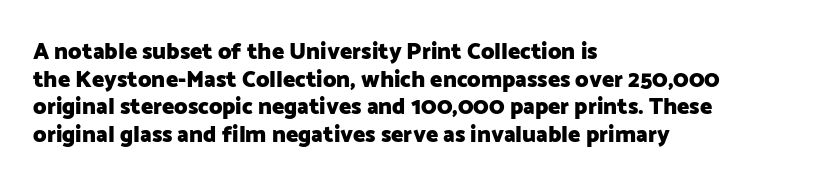
{"italic": "no", "bold": "yes", "underline": "no", "align": "left", "line_spacing_ratio": 1.2, "letter_spacing": "normal", "letter_spacing_em": 0.0, "glyph_px": 23}
